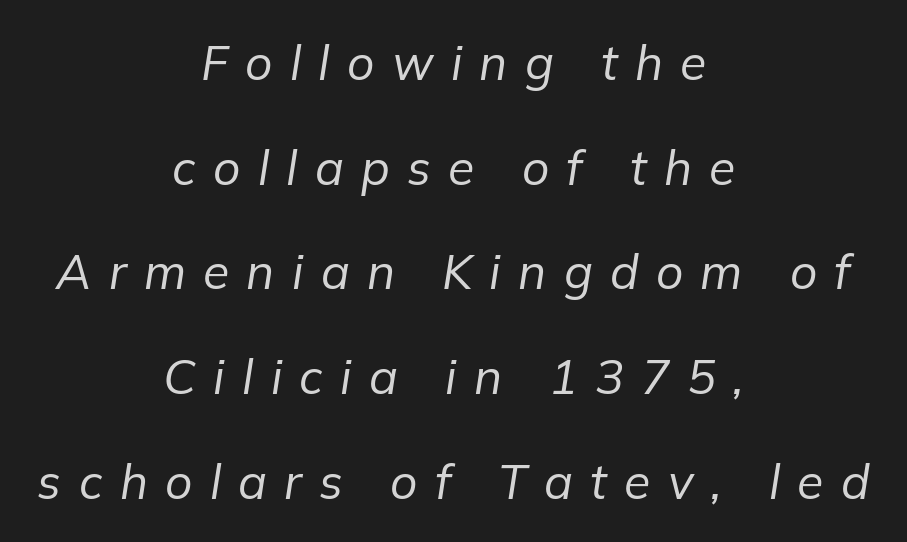
The image shows 48 px regular-weight type, italic (leaning right); set centered, loose line spacing (2.18x), unusually wide letter spacing (+0.36 em), not underlined; low stroke contrast and a medium x-height.
